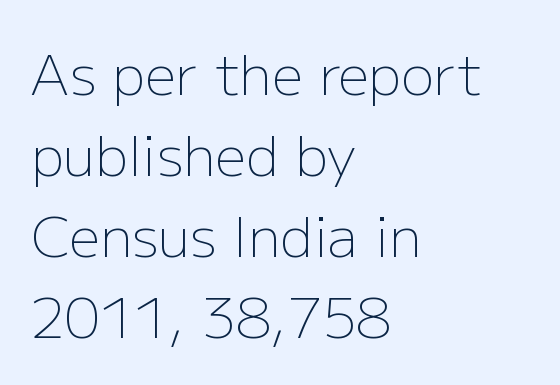
Q: Is the text bold? A: No.
Q: Is the text italic (slanted)? A: No, it is upright.
Q: Is the typeface a serif or a sans-serif typeface? A: Sans-serif.
Q: Is the text underlined? A: No.
Q: How is the paragraph aligned? A: Left-aligned.
Q: Is the spacing between letters normal or unusually wide? A: Normal.
Q: Is the spacing between lines tight, normal or loose? A: Normal.
Q: Width (condensed, normal, or wide)? A: Normal.
Q: Stroke contrast? A: Low.
Q: x-height? A: Medium.
Q: Monospaced? A: No.
